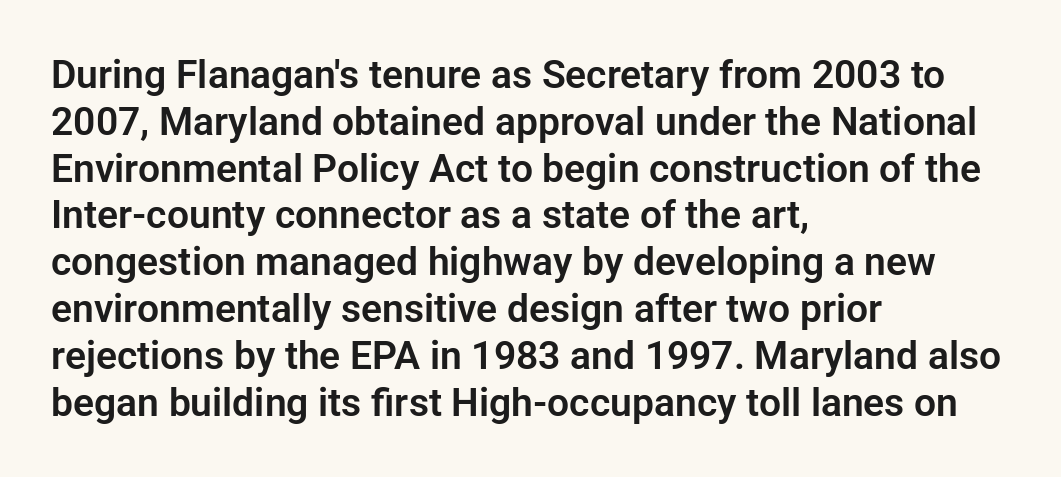
Inter-character spacing is left at the font's built-in metrics. Every character sits straight up, as roman type does. Alignment: flush left. Examine the stroke ends and you'll find no serifs. Check the space under the baseline: it is left empty.
